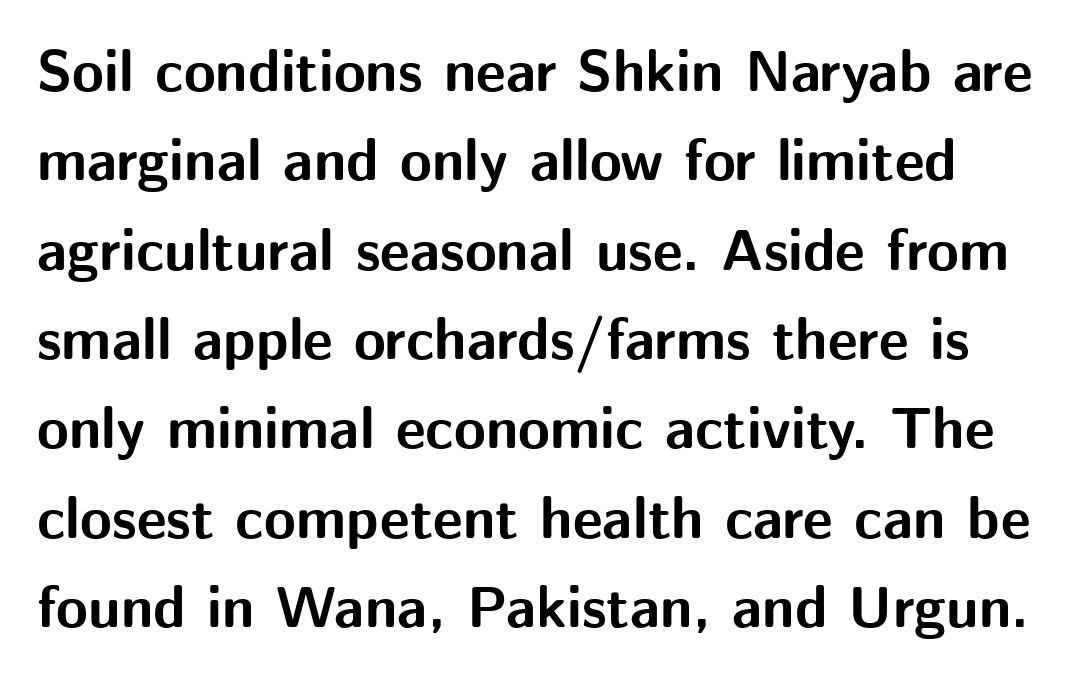
The image shows 58 px bold sans-serif type, upright; set normal line spacing (1.54x), normal letter spacing, not underlined; medium stroke contrast and a medium x-height.
